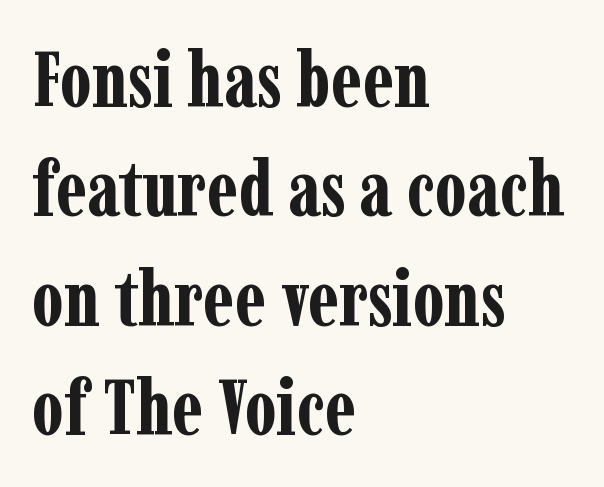
Q: Is the text bold? A: Yes.
Q: Is the text italic (slanted)? A: No, it is upright.
Q: Is the typeface a serif or a sans-serif typeface? A: Serif.
Q: Is the text underlined? A: No.
Q: How is the paragraph aligned? A: Left-aligned.
Q: Is the spacing between letters normal or unusually wide? A: Normal.
Q: Is the spacing between lines tight, normal or loose? A: Normal.
Q: Width (condensed, normal, or wide)? A: Condensed.
Q: Stroke contrast? A: Low.
Q: x-height? A: Medium.
Q: Monospaced? A: No.
